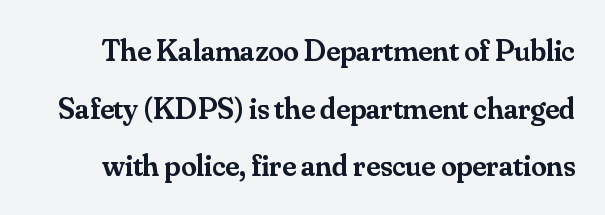
A typesetter would call this proportional, since set widths differ per character. This is the in-between weight designers call semibold or demi. If you drew a line through each stem, it would be perfectly vertical. These lines are composed in type with serifs. Tracking here is standard; glyphs follow each other at the usual distance. Only glyphs here, with clear space below each row.
